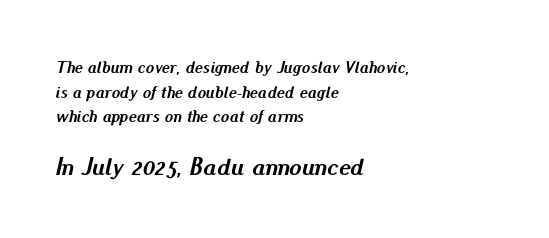
Q: Is the text bold? A: Yes.
Q: Is the text italic (slanted)? A: Yes, it leans right by about 13 degrees.
Q: Is the text underlined? A: No.
Q: How is the paragraph aligned? A: Left-aligned.
Q: Is the spacing between letters normal or unusually wide? A: Normal.
Q: Is the spacing between lines tight, normal or loose? A: Normal.
Q: Which block of text is set in a larger size, the first (top) or the second (bottom)? A: The second (bottom) one.
